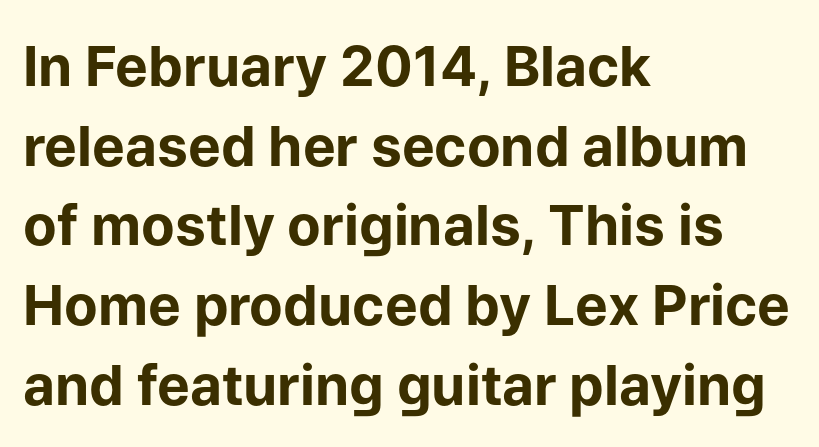
{"serif": "no", "italic": "no", "bold": "yes", "weight": "bold", "width": "normal", "stroke_contrast": "low", "x_height": "medium", "monospaced": "no", "underline": "no", "align": "left", "line_spacing": "normal", "line_spacing_ratio": 1.45, "letter_spacing": "normal", "letter_spacing_em": 0.0, "glyph_px": 55}
